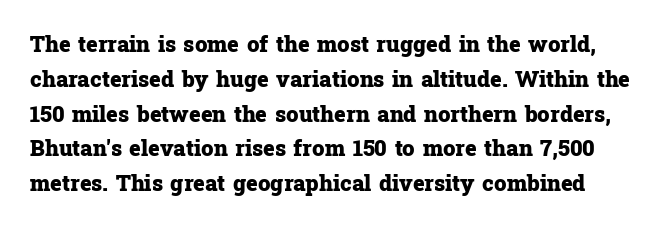
{"italic": "no", "bold": "yes", "underline": "no", "line_spacing": "normal", "line_spacing_ratio": 1.58, "letter_spacing": "normal", "letter_spacing_em": 0.0, "glyph_px": 22}
